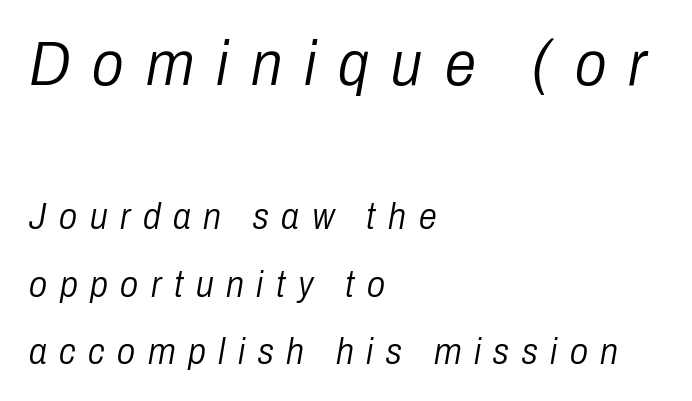
The image shows 63 px light, condensed type, italic (leaning right); set left-aligned, line spacing 1.87x, unusually wide letter spacing (+0.35 em), not underlined; the first (top) block is 1.75x larger; low stroke contrast and a medium x-height.
